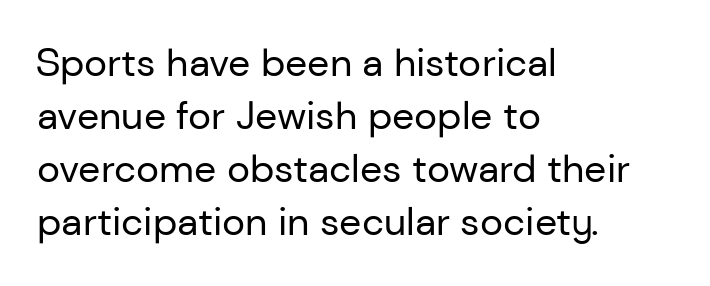
{"serif": "no", "italic": "no", "bold": "no", "weight": "regular", "width": "normal", "stroke_contrast": "low", "x_height": "medium", "monospaced": "no", "underline": "no", "align": "left", "line_spacing": "normal", "line_spacing_ratio": 1.36, "letter_spacing": "normal", "letter_spacing_em": 0.0, "glyph_px": 39}
